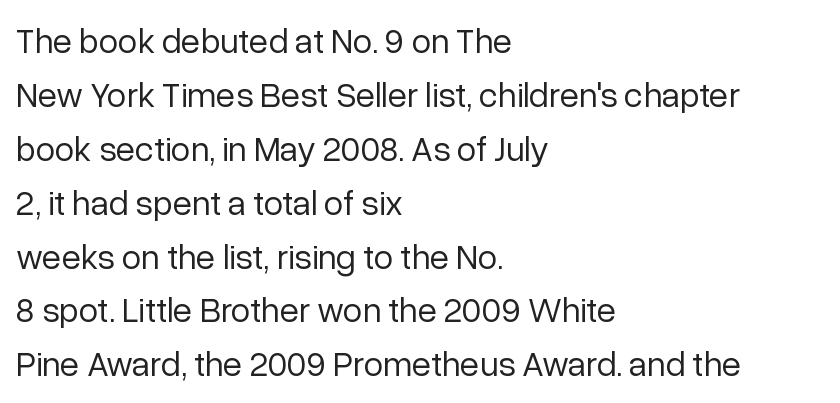
The image shows 35 px regular-weight sans-serif type, upright; set left-aligned, normal line spacing (1.54x), normal letter spacing, not underlined; low stroke contrast and a medium x-height.
